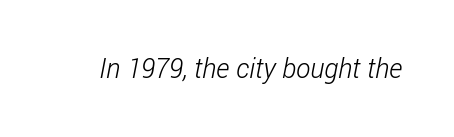
Q: Is the text bold? A: No.
Q: Is the text underlined? A: No.
Q: Is the spacing between letters normal or unusually wide? A: Normal.
